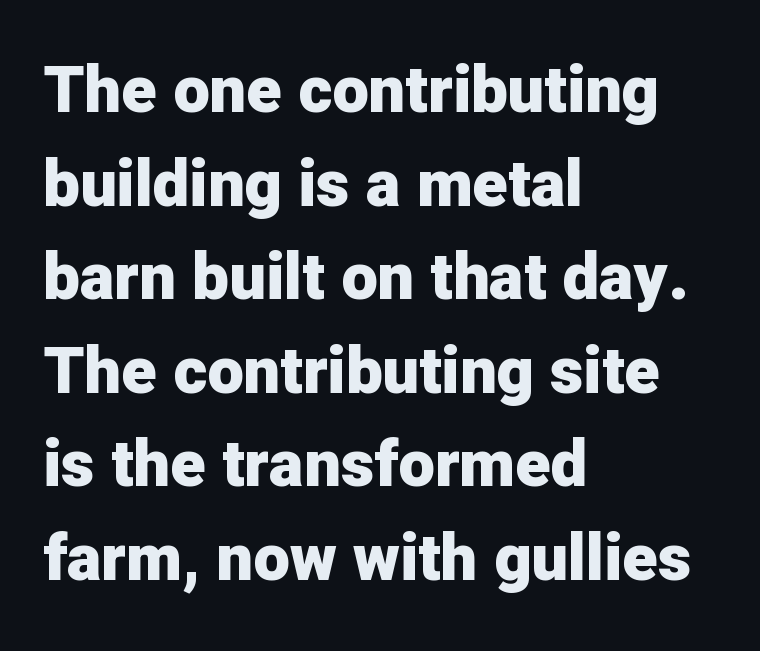
{"serif": "no", "italic": "no", "bold": "yes", "weight": "heavy", "width": "normal", "stroke_contrast": "low", "x_height": "medium", "monospaced": "no", "underline": "no", "align": "left", "line_spacing": "normal", "line_spacing_ratio": 1.44, "letter_spacing": "normal", "letter_spacing_em": 0.0, "glyph_px": 65}
